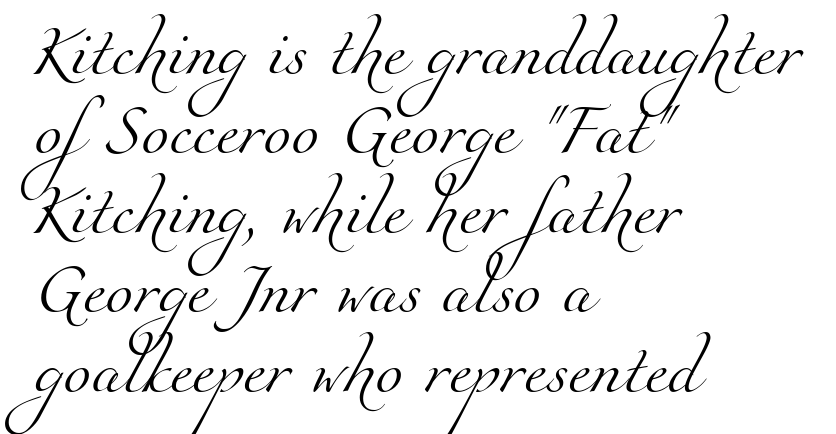
Q: Is the text bold? A: No.
Q: Is the typeface a serif or a sans-serif typeface? A: Serif.
Q: Is the text underlined? A: No.
Q: How is the paragraph aligned? A: Left-aligned.
Q: Is the spacing between letters normal or unusually wide? A: Normal.
Q: Is the spacing between lines tight, normal or loose? A: Normal.
Q: Width (condensed, normal, or wide)? A: Normal.
Q: Stroke contrast? A: Medium.
Q: x-height? A: Small.
Q: Monospaced? A: No.
